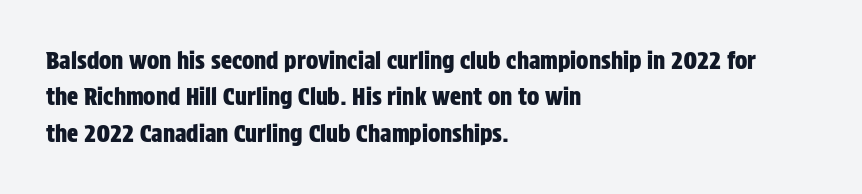
The image shows 23 px text type, upright; set left-aligned, normal line spacing (1.58x), normal letter spacing, not underlined.
